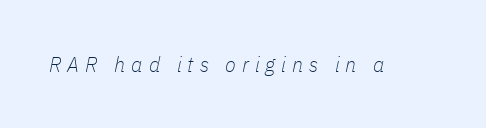
Q: Is the text bold? A: No.
Q: Is the text italic (slanted)? A: Yes, it leans right by about 11 degrees.
Q: Is the text underlined? A: No.
Q: Is the spacing between letters normal or unusually wide? A: Unusually wide.
